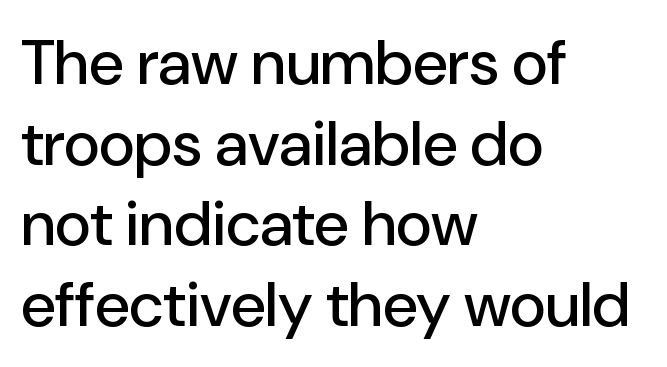
The face used here is proportionally spaced, like ordinary book or web type. These lines are composed in type without serifs. Posture: straight, roman, zero tilt. The lines sit at an ordinary, default distance from one another. This rendering leaves character spacing at its baseline value.
